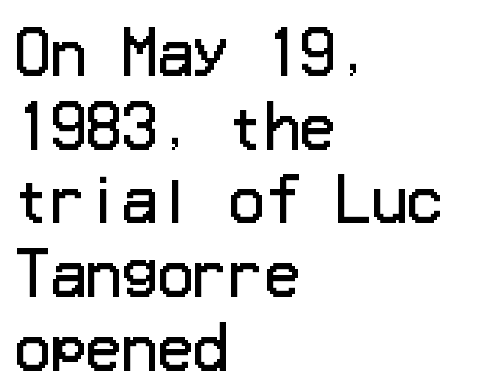
{"serif": "no", "italic": "no", "bold": "no", "weight": "regular", "width": "normal", "stroke_contrast": "low", "x_height": "medium", "underline": "no", "align": "left", "line_spacing": "normal", "line_spacing_ratio": 1.25, "letter_spacing": "normal", "letter_spacing_em": 0.0, "glyph_px": 59}
